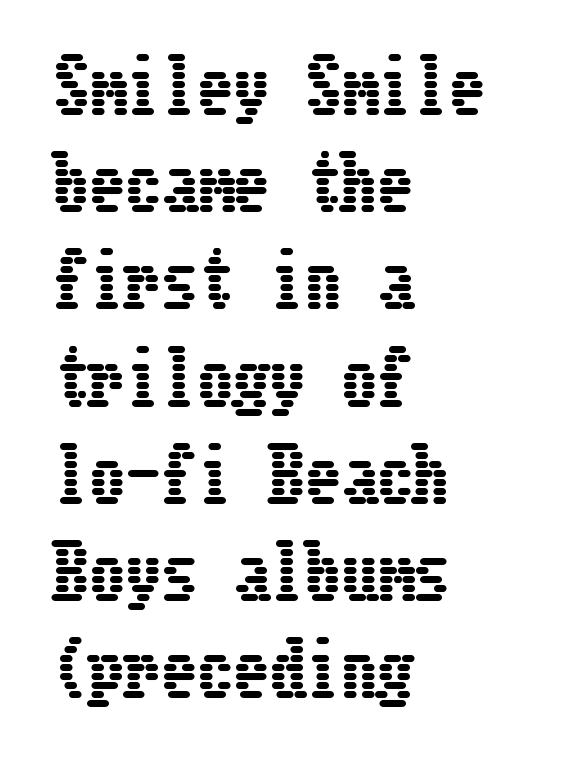
Q: Is the text italic (slanted)? A: No, it is upright.
Q: Is the text underlined? A: No.
Q: How is the paragraph aligned? A: Left-aligned.
Q: Is the spacing between letters normal or unusually wide? A: Normal.
Q: Is the spacing between lines tight, normal or loose? A: Normal.
Q: Width (condensed, normal, or wide)? A: Condensed.
Q: Stroke contrast? A: Low.
Q: x-height? A: Medium.
